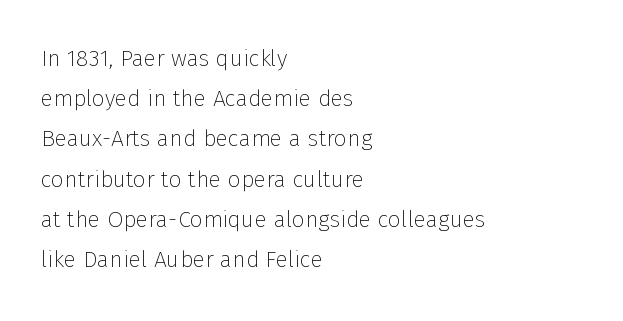
The tracking reads as untouched default to a designer's eye. The cut favours lightness, reaching ordinary text weight at its darkest. Alignment: flush left. No italicization has been applied; the sample stays upright. Plain, unruled lines of type.
